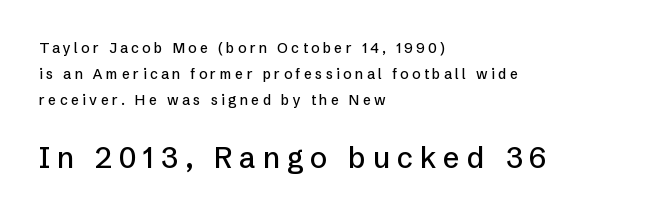
The passage shown is typed in a proportional face where columns would drift. Scale increases going downward across the two blocks. Classification — sans serif. Tracking value appears strongly positive — letters spread wide. Does the copy run flush right? No — it runs flush left.
